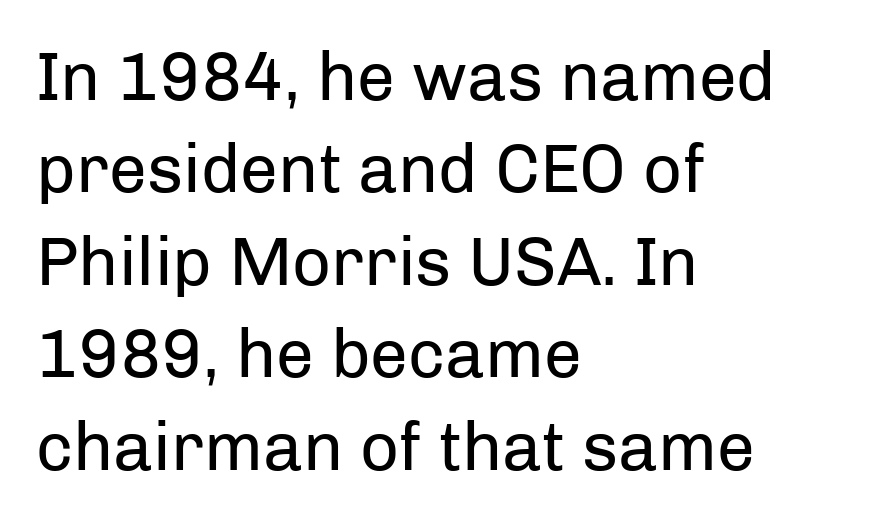
Q: Is the text bold? A: No.
Q: Is the text italic (slanted)? A: No, it is upright.
Q: Is the typeface a serif or a sans-serif typeface? A: Sans-serif.
Q: Is the text underlined? A: No.
Q: How is the paragraph aligned? A: Left-aligned.
Q: Is the spacing between letters normal or unusually wide? A: Normal.
Q: Is the spacing between lines tight, normal or loose? A: Normal.
Q: Width (condensed, normal, or wide)? A: Normal.
Q: Stroke contrast? A: Low.
Q: x-height? A: Medium.
Q: Monospaced? A: No.
